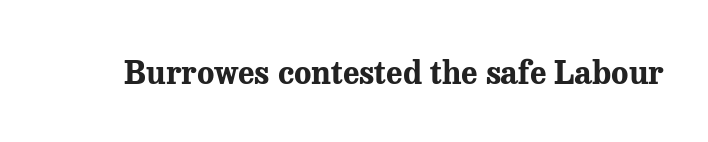
{"serif": "yes", "italic": "no", "bold": "yes", "weight": "bold", "width": "normal", "stroke_contrast": "medium", "x_height": "medium", "monospaced": "no", "underline": "no", "letter_spacing": "normal", "letter_spacing_em": 0.0, "glyph_px": 32}
